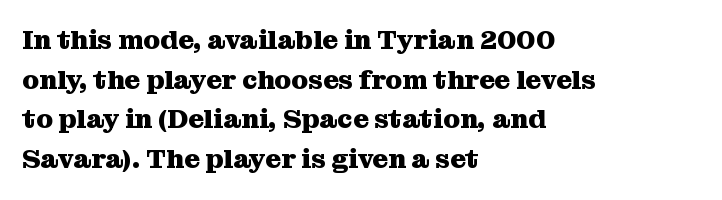
Q: Is the text bold? A: Yes.
Q: Is the text italic (slanted)? A: No, it is upright.
Q: Is the text underlined? A: No.
Q: How is the paragraph aligned? A: Left-aligned.
Q: Is the spacing between letters normal or unusually wide? A: Normal.
Q: Is the spacing between lines tight, normal or loose? A: Normal.
